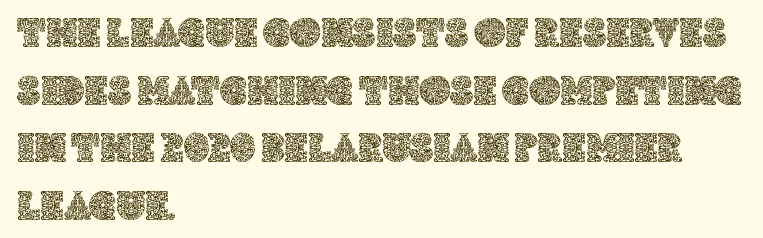
Q: Is the text italic (slanted)? A: No, it is upright.
Q: Is the text underlined? A: No.
Q: How is the paragraph aligned? A: Left-aligned.
Q: Is the spacing between letters normal or unusually wide? A: Normal.
Q: Is the spacing between lines tight, normal or loose? A: Normal.
Q: Width (condensed, normal, or wide)? A: Normal.
Q: x-height? A: Large.
Q: Monospaced? A: No.
